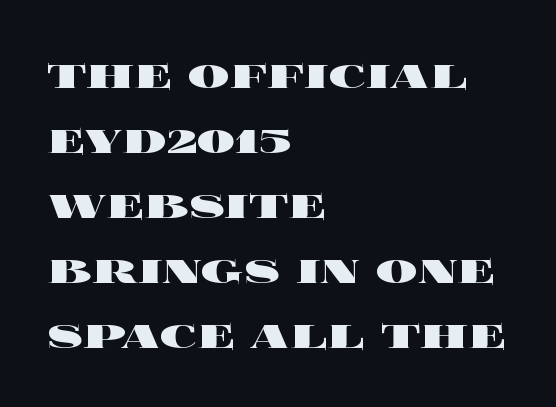
Q: Is the text bold? A: Yes.
Q: Is the text italic (slanted)? A: No, it is upright.
Q: Is the text underlined? A: No.
Q: How is the paragraph aligned? A: Left-aligned.
Q: Is the spacing between letters normal or unusually wide? A: Normal.
Q: Is the spacing between lines tight, normal or loose? A: Normal.
Q: Width (condensed, normal, or wide)? A: Wide.
Q: x-height? A: Large.
Q: Monospaced? A: No.
